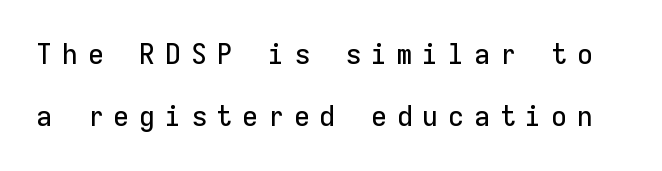
These lines are rendered in a fixed-pitch font. How are the letters spaced? Widely, with obvious added tracking. Every stem runs plumb, perpendicular to the baseline. No feet cap the strokes, marking this as sans-serif type.
